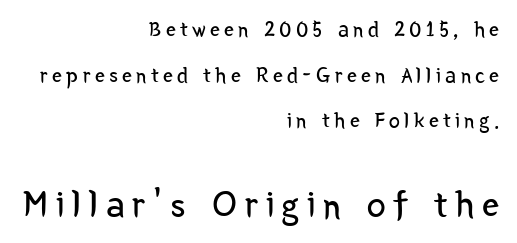
The image shows 38 px regular-weight, condensed sans-serif type, upright; set right-aligned, loose line spacing (2.07x), unusually wide letter spacing (+0.2 em), not underlined; the second (bottom) block is 1.73x larger; low stroke contrast and a medium x-height.
